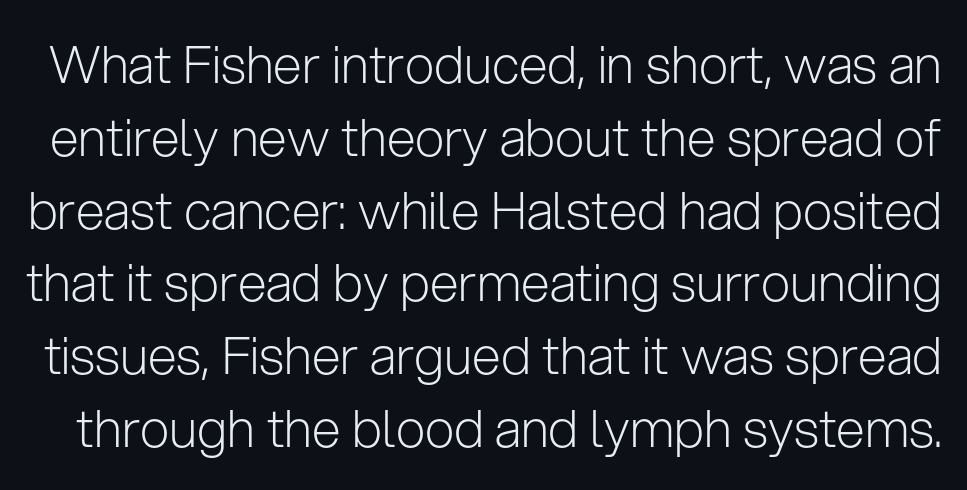
The image shows 52 px light sans-serif type, upright; set normal line spacing (1.4x), normal letter spacing, not underlined; low stroke contrast and a medium x-height.
